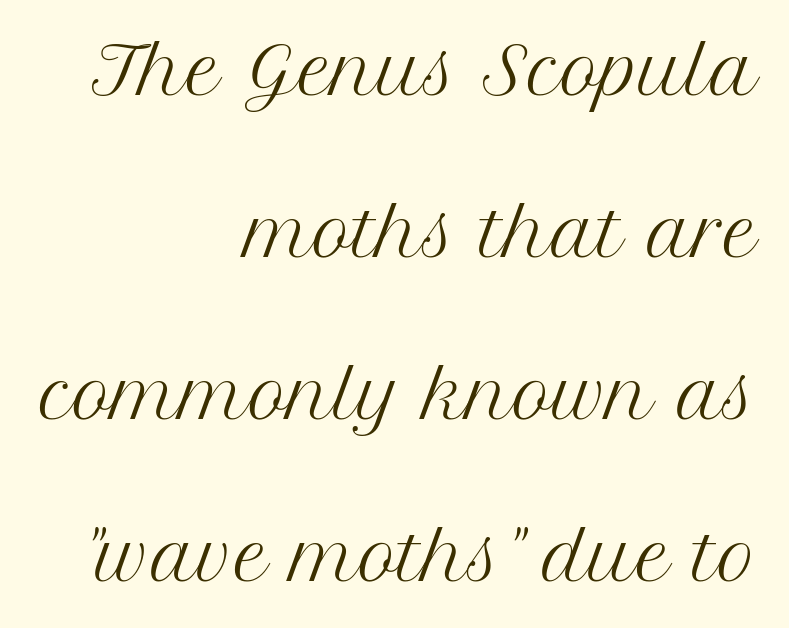
{"bold": "no", "weight": "regular", "width": "normal", "stroke_contrast": "medium", "x_height": "medium", "monospaced": "no", "underline": "no", "align": "right", "line_spacing": "loose", "line_spacing_ratio": 2.49, "letter_spacing": "normal", "letter_spacing_em": 0.0, "glyph_px": 65}
